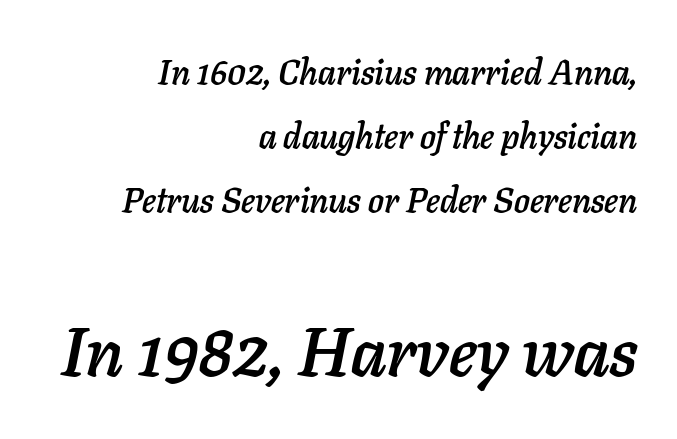
Q: Is the text italic (slanted)? A: Yes, it leans right by about 11 degrees.
Q: Is the text underlined? A: No.
Q: How is the paragraph aligned? A: Right-aligned.
Q: Is the spacing between letters normal or unusually wide? A: Normal.
Q: Which block of text is set in a larger size, the first (top) or the second (bottom)? A: The second (bottom) one.
Q: Width (condensed, normal, or wide)? A: Normal.
Q: Stroke contrast? A: Low.
Q: x-height? A: Medium.
Q: Monospaced? A: No.
